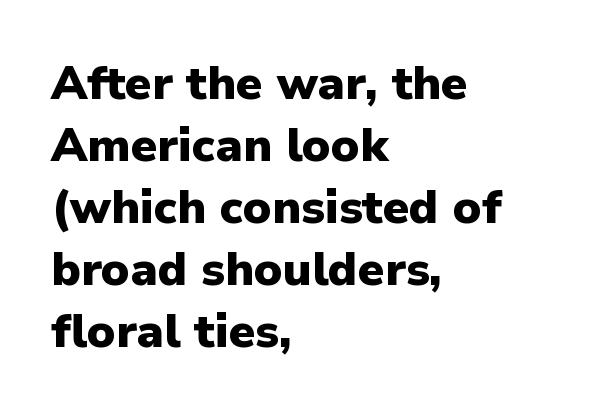
Check under the words: just untouched page. All the whitespace from short lines collects on the right. Words appear dense and cohesive because spacing is normal. The lettering stays uniformly vertical, giving the passage a roman look. One glance says typical: line gaps are just what's usual.
